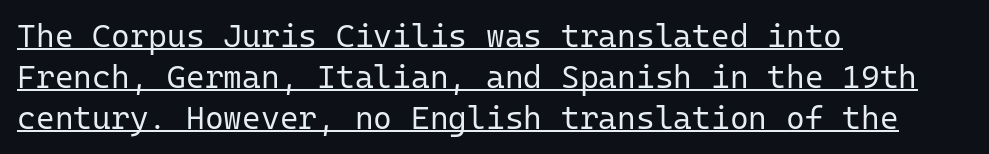
The compositor pushed each line to the left boundary. Ordinary non-slanted type is in use. Spacing between characters is what you'd get straight out of the box. A continuous stroke trails under the words, as in a hyperlink. The letters carry no serifs — their stems end cleanly without finishing strokes.
